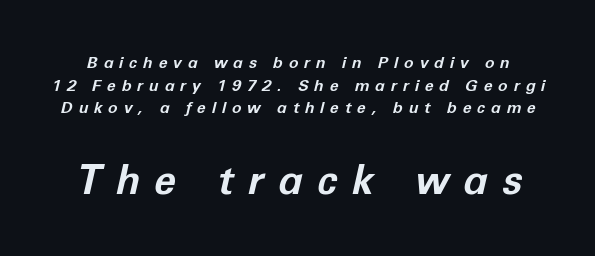
The image shows 40 px bold type, italic (leaning right); set normal line spacing (1.41x), unusually wide letter spacing (+0.36 em), not underlined; the second (bottom) block is 2.5x larger; low stroke contrast and a medium x-height.
